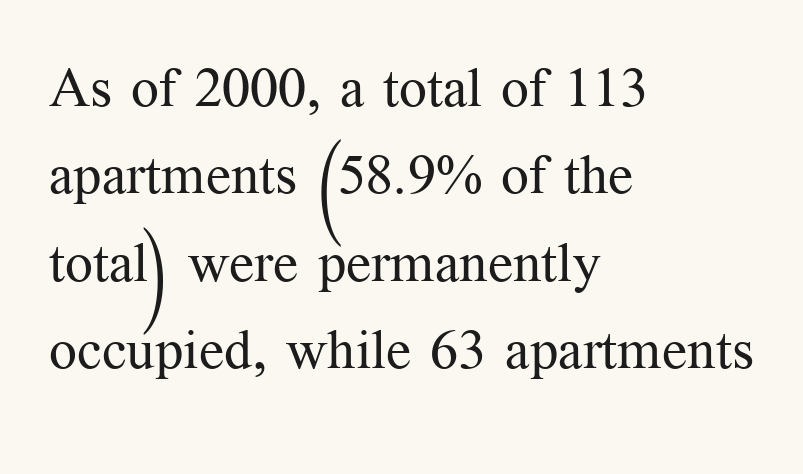
{"serif": "yes", "italic": "no", "bold": "no", "weight": "regular", "width": "normal", "stroke_contrast": "medium", "x_height": "medium", "monospaced": "no", "underline": "no", "align": "left", "line_spacing": "normal", "line_spacing_ratio": 1.59, "letter_spacing": "normal", "letter_spacing_em": 0.0, "glyph_px": 55}
